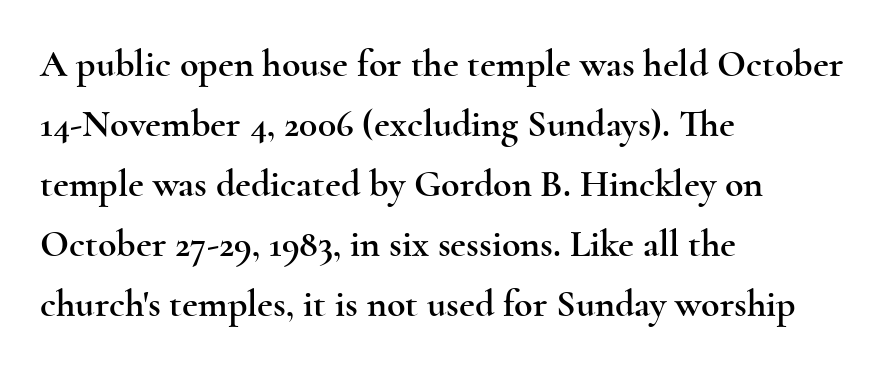
{"serif": "yes", "italic": "no", "width": "wide", "x_height": "small", "monospaced": "no", "underline": "no", "align": "left", "line_spacing": "normal", "line_spacing_ratio": 1.58, "letter_spacing": "normal", "letter_spacing_em": 0.0, "glyph_px": 38}
